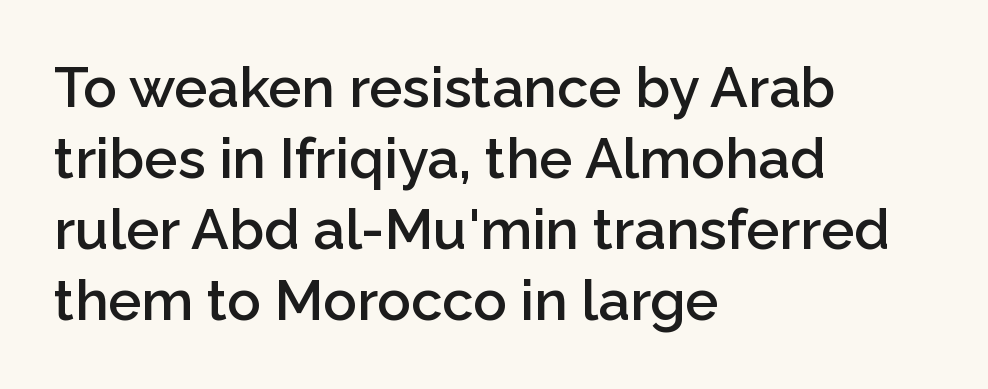
The rows are spaced the way most documents space them. Default kerning and tracking; the words read as compact shapes. The rag falls on the right side of this text block. The face used here is a semibold: visibly heavier than regular, lighter than bold. This sample uses an upright cut, with every glyph sitting square on the baseline. This sample has the flowing, uneven cadence of proportional lettering.
